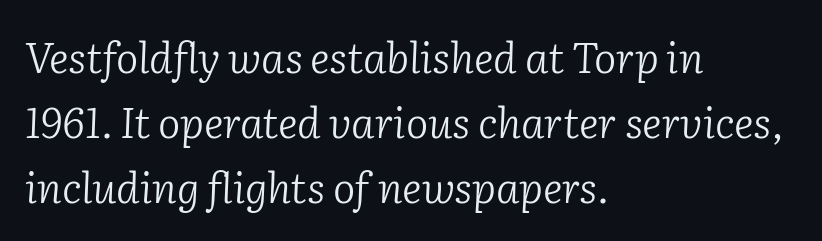
The image shows 42 px light serif type, italic (leaning right); set left-aligned, normal line spacing (1.55x), normal letter spacing, not underlined; low stroke contrast and a medium x-height.
